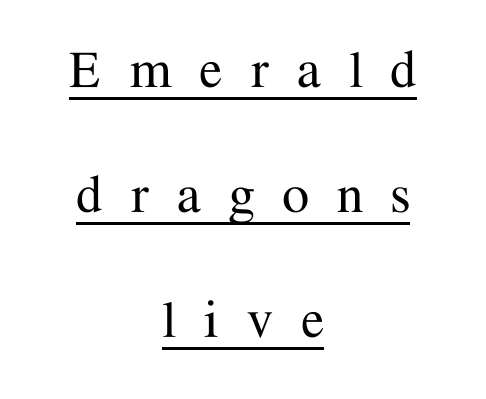
How would I describe the line gaps? Wide and relaxed. Little horizontal feet cap the strokes, marking this as serif type. The typesetter chose a symmetrical, centered arrangement here. The lettering is marked with a stroke running underneath it. The rendering uses natural spacing where letterforms have individual widths.
